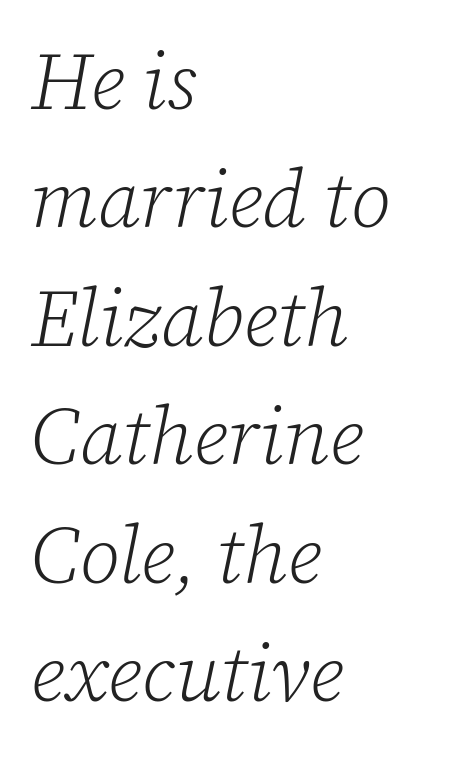
The image shows 80 px light serif type, italic (leaning right); set left-aligned, normal line spacing (1.48x), normal letter spacing, not underlined; low stroke contrast and a medium x-height.
